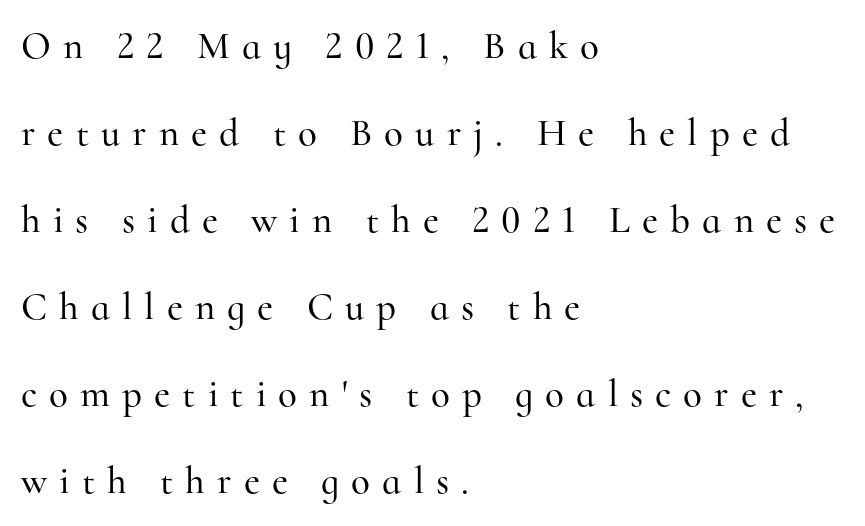
The image shows 39 px serif type, upright; set left-aligned, loose line spacing (2.23x), unusually wide letter spacing (+0.31 em), not underlined; high stroke contrast and a small x-height.
